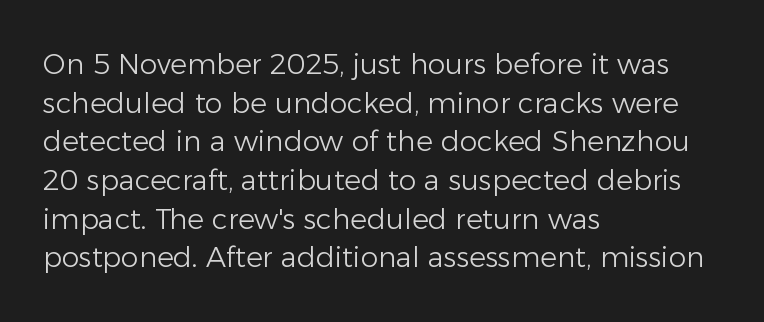
The image shows 28 px light sans-serif type, upright; set left-aligned, normal line spacing (1.38x), normal letter spacing, not underlined; low stroke contrast and a medium x-height.
